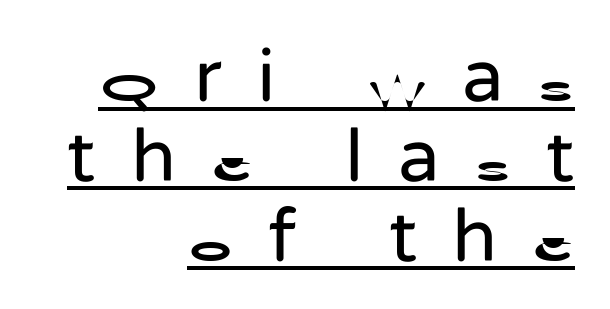
Q: Is the text bold? A: No.
Q: Is the text italic (slanted)? A: No, it is upright.
Q: Is the typeface a serif or a sans-serif typeface? A: Sans-serif.
Q: Is the text underlined? A: Yes.
Q: How is the paragraph aligned? A: Right-aligned.
Q: Is the spacing between letters normal or unusually wide? A: Unusually wide.
Q: Is the spacing between lines tight, normal or loose? A: Tight.
Q: Width (condensed, normal, or wide)? A: Normal.
Q: Stroke contrast? A: Low.
Q: x-height? A: Medium.
Q: Monospaced? A: No.
